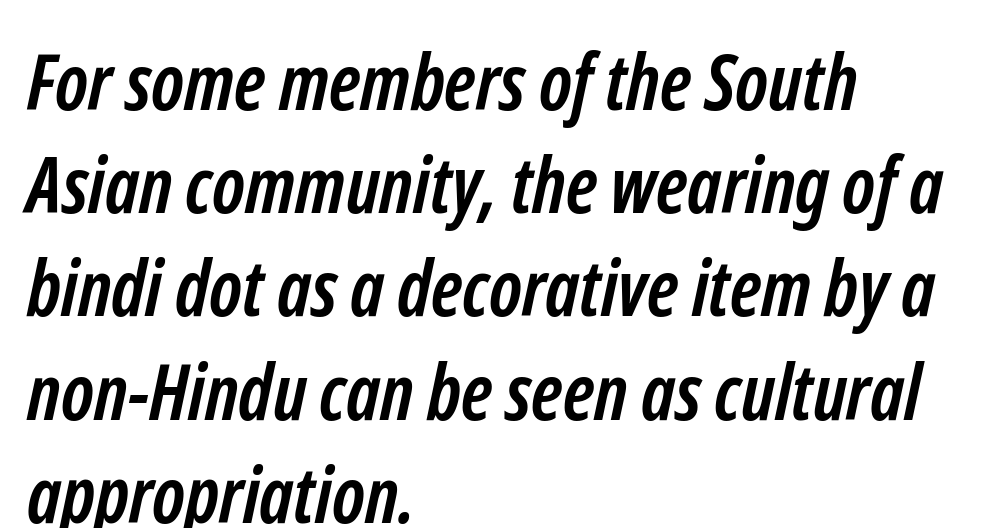
Q: Is the text bold? A: Yes.
Q: Is the typeface a serif or a sans-serif typeface? A: Sans-serif.
Q: Is the text underlined? A: No.
Q: How is the paragraph aligned? A: Left-aligned.
Q: Is the spacing between letters normal or unusually wide? A: Normal.
Q: Is the spacing between lines tight, normal or loose? A: Normal.
Q: Width (condensed, normal, or wide)? A: Condensed.
Q: Stroke contrast? A: Low.
Q: x-height? A: Medium.
Q: Monospaced? A: No.
